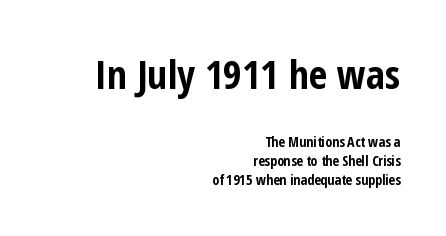
{"serif": "no", "italic": "no", "bold": "yes", "weight": "bold", "width": "condensed", "stroke_contrast": "low", "x_height": "medium", "monospaced": "no", "underline": "no", "align": "right", "line_spacing": "normal", "line_spacing_ratio": 1.35, "letter_spacing": "normal", "letter_spacing_em": 0.0, "larger_block": "first", "size_ratio": 2.86, "glyph_px": 40}
